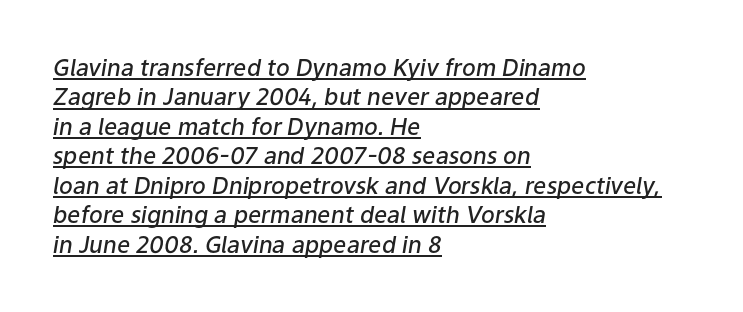
{"italic": "yes", "lean": "right", "slant_degrees": 9, "bold": "semi", "underline": "yes", "align": "left", "line_spacing": "normal", "line_spacing_ratio": 1.28, "letter_spacing": "normal", "letter_spacing_em": 0.0, "glyph_px": 23}
